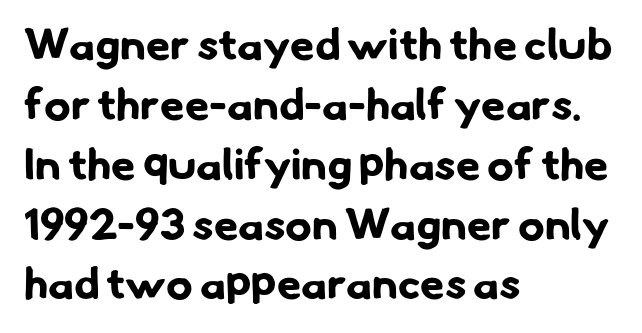
The image shows 44 px bold sans-serif type; set left-aligned, normal line spacing (1.36x), normal letter spacing, not underlined; low stroke contrast and a small x-height.
